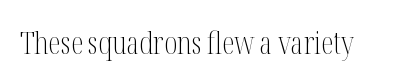
Q: Is the text bold? A: No.
Q: Is the text italic (slanted)? A: No, it is upright.
Q: Is the typeface a serif or a sans-serif typeface? A: Serif.
Q: Is the text underlined? A: No.
Q: Is the spacing between letters normal or unusually wide? A: Normal.
Q: Width (condensed, normal, or wide)? A: Condensed.
Q: Stroke contrast? A: Medium.
Q: x-height? A: Medium.
Q: Monospaced? A: No.
